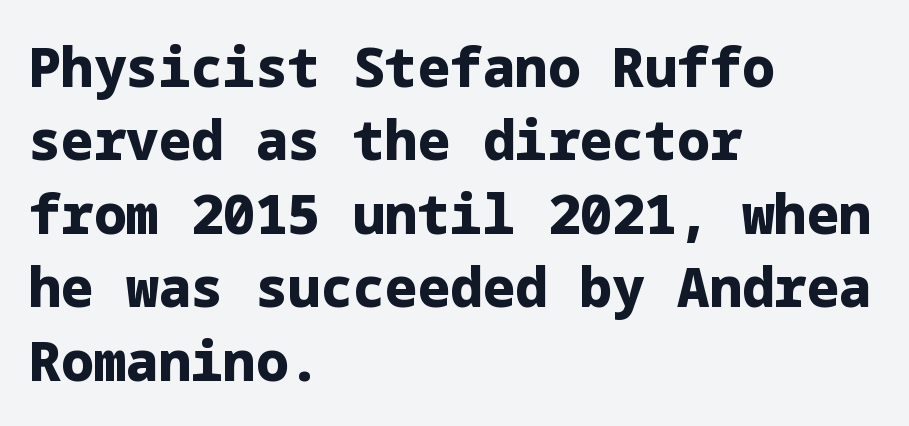
The rendering keeps characters at their native spacing. The passage shown is typeset with a sans-serif family. Is the block centered? No — it sits flush against the left margin. Rows of type keep a routine distance in the vertical direction. The specimen omits any rule beneath the text block's lines. The strokes are fattened all the way to bold.
